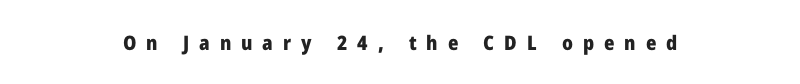
Q: Is the text bold? A: Yes.
Q: Is the text italic (slanted)? A: No, it is upright.
Q: Is the text underlined? A: No.
Q: How is the paragraph aligned? A: Centered.
Q: Is the spacing between letters normal or unusually wide? A: Unusually wide.
